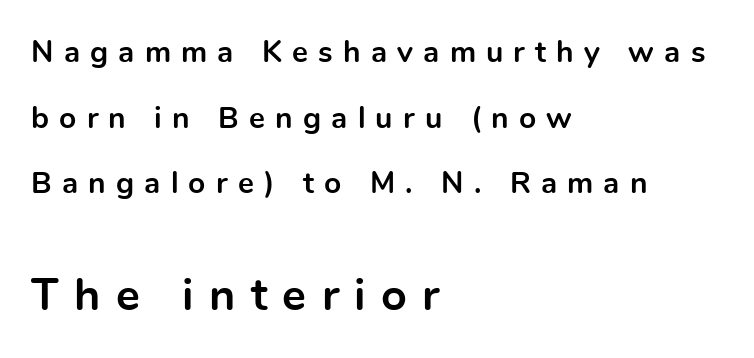
The image shows 45 px bold sans-serif type, upright; set left-aligned, loose line spacing (2.19x), unusually wide letter spacing (+0.34 em), not underlined; the second (bottom) block is 1.5x larger; a medium x-height.
